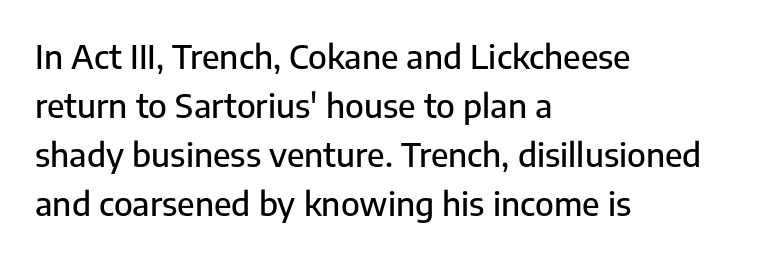
Q: Is the text italic (slanted)? A: No, it is upright.
Q: Is the typeface a serif or a sans-serif typeface? A: Sans-serif.
Q: Is the text underlined? A: No.
Q: How is the paragraph aligned? A: Left-aligned.
Q: Is the spacing between letters normal or unusually wide? A: Normal.
Q: Is the spacing between lines tight, normal or loose? A: Normal.
Q: Width (condensed, normal, or wide)? A: Normal.
Q: Stroke contrast? A: Low.
Q: x-height? A: Medium.
Q: Monospaced? A: No.
